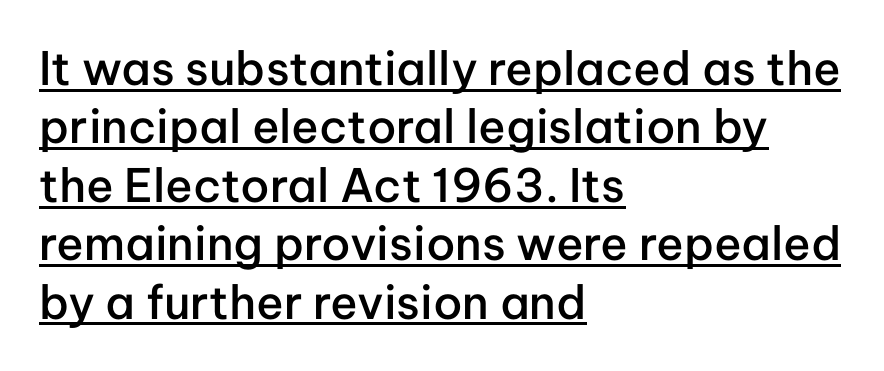
The image shows 46 px semibold sans-serif type, upright; set left-aligned, normal line spacing (1.27x), normal letter spacing, underlined; low stroke contrast and a medium x-height.
